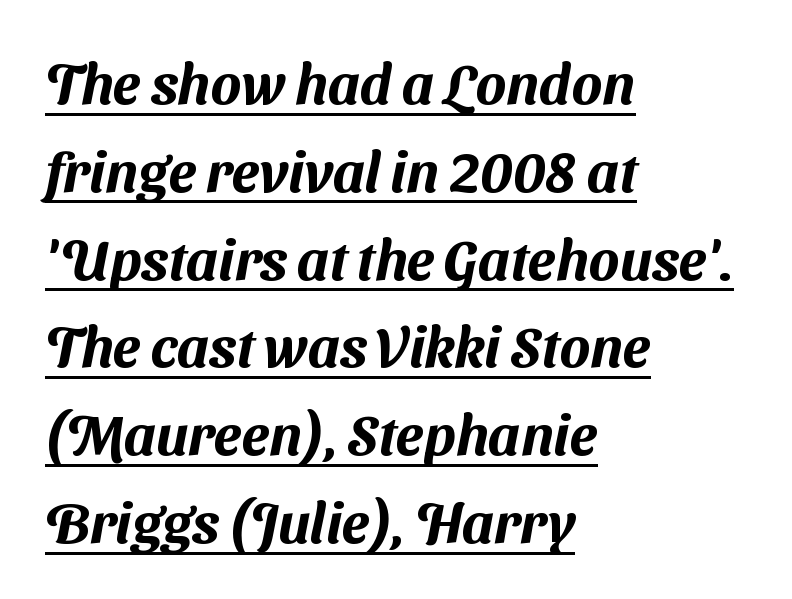
{"serif": "no", "width": "normal", "stroke_contrast": "medium", "x_height": "medium", "monospaced": "no", "underline": "yes", "align": "left", "line_spacing": "normal", "line_spacing_ratio": 1.54, "letter_spacing": "normal", "letter_spacing_em": 0.0, "glyph_px": 57}
